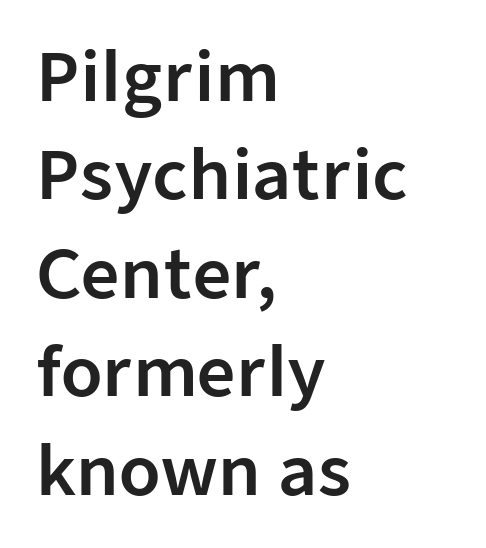
The lettering stays uniformly vertical, giving the passage a roman look. No extra tracking has been applied to these lines. The paragraph shown leans on its left margin. The passage shown is typeset with a sans-serif family. The designer left line spacing at the default.
